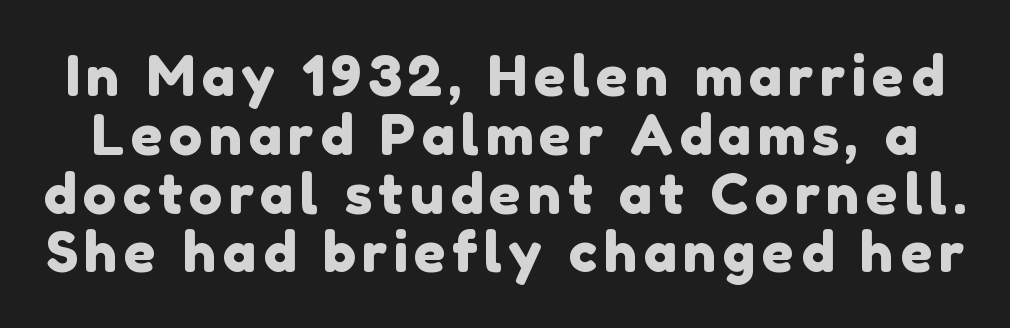
The image shows 56 px sans-serif type; set tight line spacing (1.05x), not underlined; low stroke contrast and a medium x-height.
